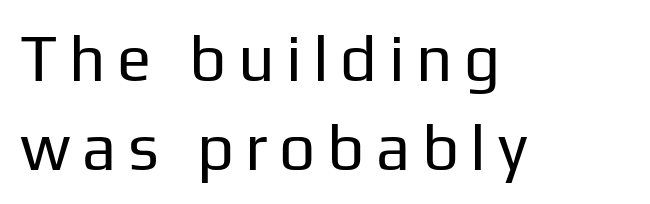
Varying glyph widths throughout — classic text-font behaviour. Stroke terminals: plain, sans-serif. The string is rendered with underlining switched off. Line starts are locked; line ends wander. The font's upright variant was chosen for this text. Bold? No — there's no thickening of the strokes.
